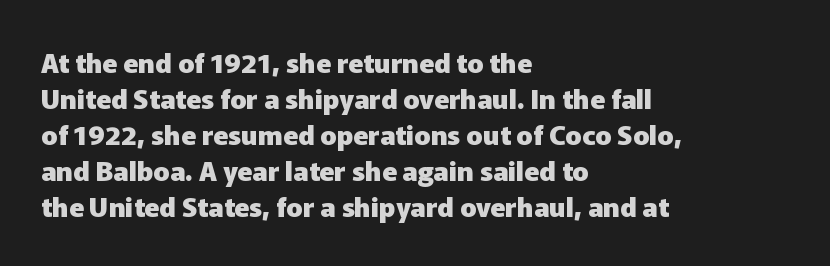
Is there much room between lines? A standard amount, neither cramped nor airy. This rendering features lettering with no underline. The typography opts for an upright posture over an oblique one. Standard letterfit; no display-style spreading of the glyphs. Line starts are locked; line ends wander. Heavy-handed strokes throughout: this text is bold.
